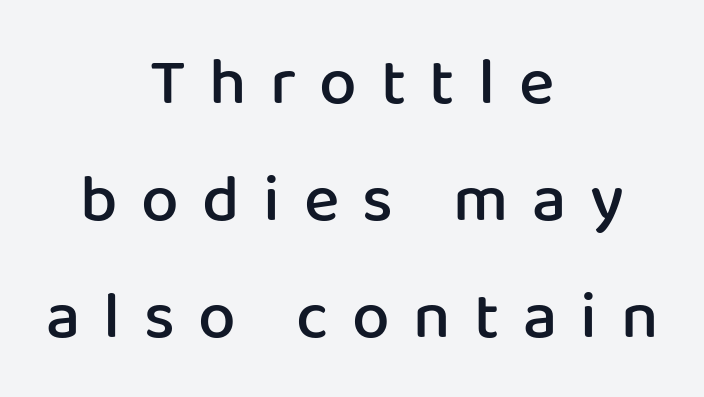
One-word summary of the alignment: center. This rendering widens character spacing well past its baseline value. In terms of posture, this sample is upright. Here the designer chose a conventional face with non-uniform glyph widths. Look at the stroke-to-counter ratio: somewhat heavy, a semibold.
